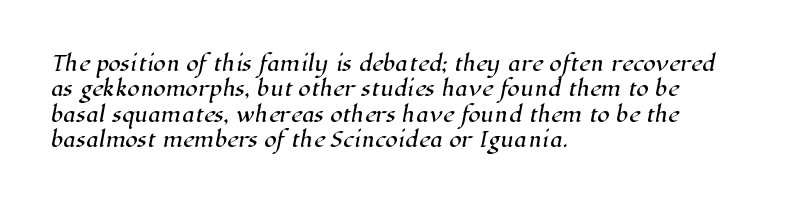
The image shows 20 px text type; set left-aligned, normal line spacing (1.27x), normal letter spacing, not underlined.
